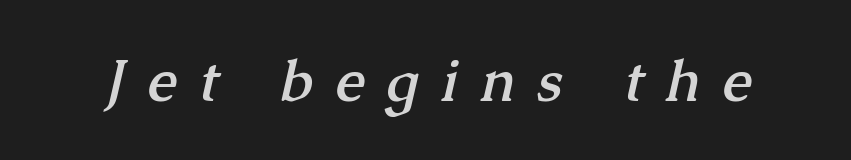
{"serif": "yes", "bold": "yes", "weight": "semibold", "width": "normal", "stroke_contrast": "medium", "x_height": "medium", "monospaced": "no", "underline": "no", "letter_spacing": "wide", "letter_spacing_em": 0.41, "glyph_px": 57}
